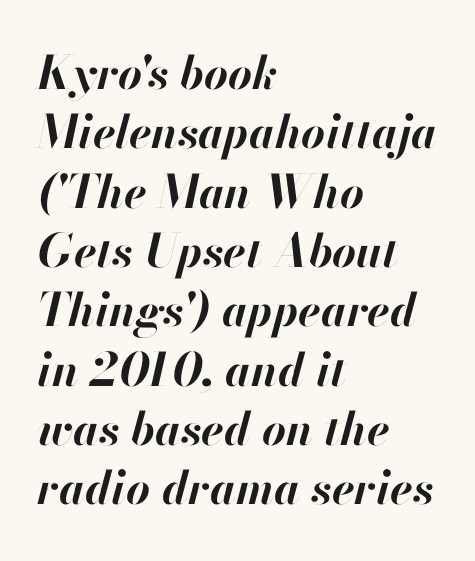
{"italic": "yes", "lean": "right", "slant_degrees": 13, "bold": "yes", "weight": "bold", "width": "normal", "stroke_contrast": "high", "x_height": "small", "monospaced": "no", "underline": "no", "align": "left", "line_spacing": "normal", "line_spacing_ratio": 1.29, "letter_spacing": "normal", "letter_spacing_em": 0.0, "glyph_px": 46}
